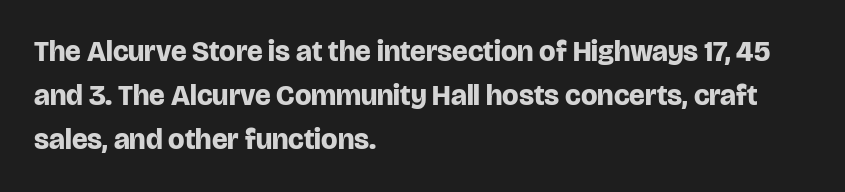
The image shows 29 px bold sans-serif type, upright; set left-aligned, normal line spacing (1.52x), normal letter spacing, not underlined; low stroke contrast and a large x-height.
